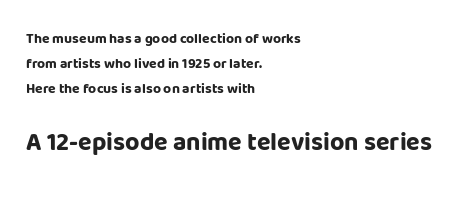
Q: Is the text bold? A: Yes.
Q: Is the text italic (slanted)? A: No, it is upright.
Q: Is the text underlined? A: No.
Q: How is the paragraph aligned? A: Left-aligned.
Q: Is the spacing between letters normal or unusually wide? A: Normal.
Q: Which block of text is set in a larger size, the first (top) or the second (bottom)? A: The second (bottom) one.
